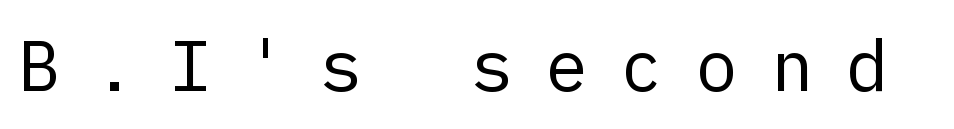
Q: Is the text bold? A: No.
Q: Is the text italic (slanted)? A: No, it is upright.
Q: Is the typeface a serif or a sans-serif typeface? A: Sans-serif.
Q: Is the text underlined? A: No.
Q: Is the spacing between letters normal or unusually wide? A: Unusually wide.
Q: Width (condensed, normal, or wide)? A: Normal.
Q: Stroke contrast? A: Low.
Q: x-height? A: Medium.
